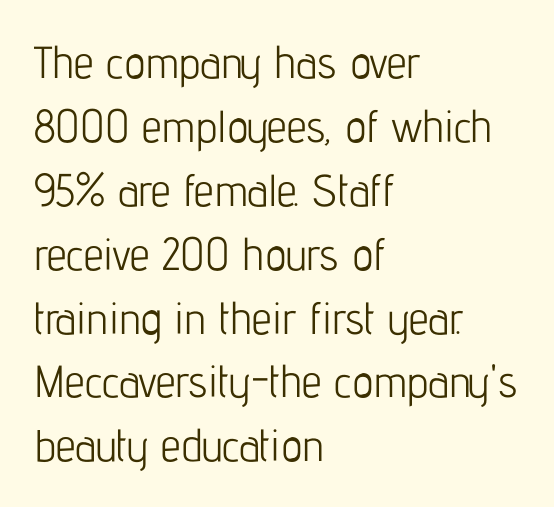
To sum up the face: it is a sans, with no serifs. Vertical strokes here are truly vertical. These lines stack with their left ends in a neat column. The leading is moderate, giving the passage an even texture.
